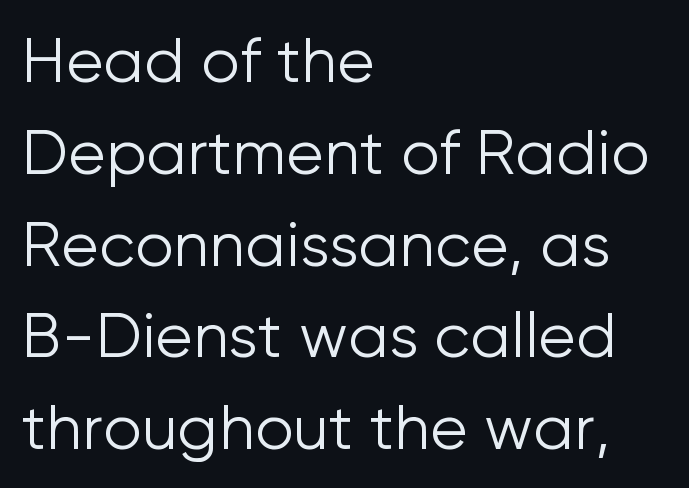
{"serif": "no", "italic": "no", "bold": "no", "weight": "light", "width": "normal", "stroke_contrast": "low", "x_height": "medium", "monospaced": "no", "underline": "no", "align": "left", "line_spacing": "normal", "line_spacing_ratio": 1.48, "letter_spacing": "normal", "letter_spacing_em": 0.0, "glyph_px": 62}
